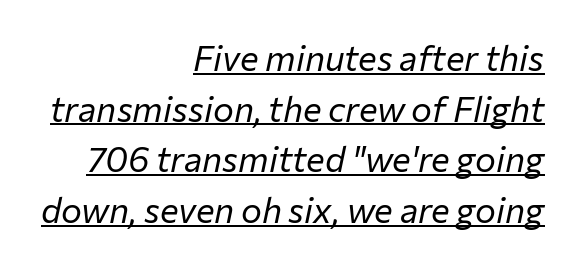
The image shows 35 px regular-weight type, italic (leaning right); set right-aligned, normal line spacing (1.45x), normal letter spacing, underlined; low stroke contrast and a medium x-height.
